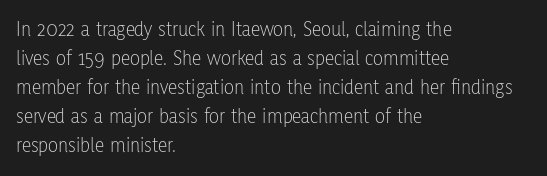
The image shows 21 px text type, upright; set left-aligned, normal line spacing (1.38x), normal letter spacing, not underlined.
